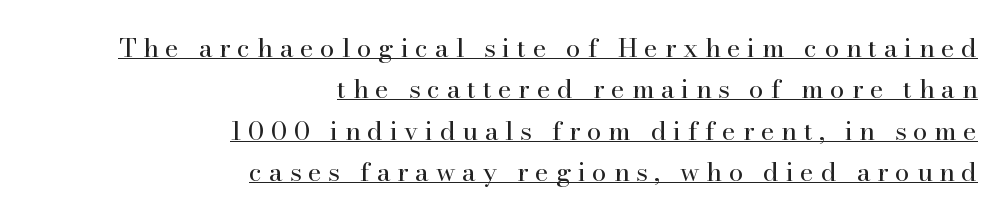
The image shows 26 px text type, upright; set right-aligned, normal line spacing (1.59x), unusually wide letter spacing (+0.26 em), underlined.
